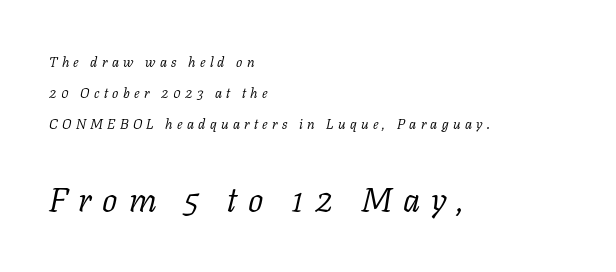
The image shows 34 px light serif type, italic (leaning right); set left-aligned, loose line spacing (2.2x), unusually wide letter spacing (+0.31 em), not underlined; the second (bottom) block is 2.43x larger; low stroke contrast and a medium x-height.
